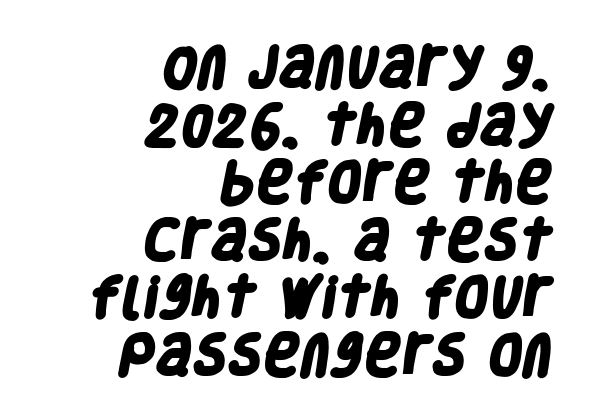
Q: Is the text bold? A: Yes.
Q: Is the typeface a serif or a sans-serif typeface? A: Sans-serif.
Q: Is the text underlined? A: No.
Q: How is the paragraph aligned? A: Right-aligned.
Q: Is the spacing between letters normal or unusually wide? A: Normal.
Q: Is the spacing between lines tight, normal or loose? A: Normal.
Q: Width (condensed, normal, or wide)? A: Condensed.
Q: Stroke contrast? A: Low.
Q: x-height? A: Large.
Q: Monospaced? A: No.
